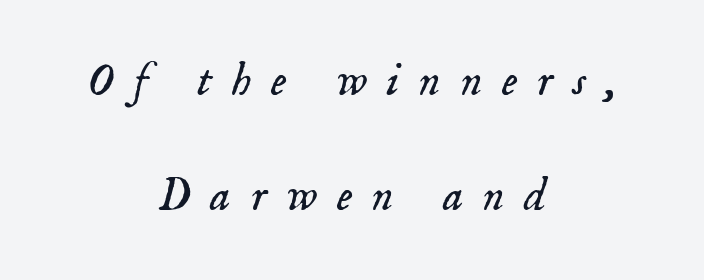
Q: Is the text bold? A: No.
Q: Is the text italic (slanted)? A: Yes, it leans right by about 18 degrees.
Q: Is the typeface a serif or a sans-serif typeface? A: Serif.
Q: Is the text underlined? A: No.
Q: How is the paragraph aligned? A: Centered.
Q: Is the spacing between letters normal or unusually wide? A: Unusually wide.
Q: Is the spacing between lines tight, normal or loose? A: Loose.
Q: Width (condensed, normal, or wide)? A: Normal.
Q: Stroke contrast? A: Low.
Q: x-height? A: Small.
Q: Monospaced? A: No.
